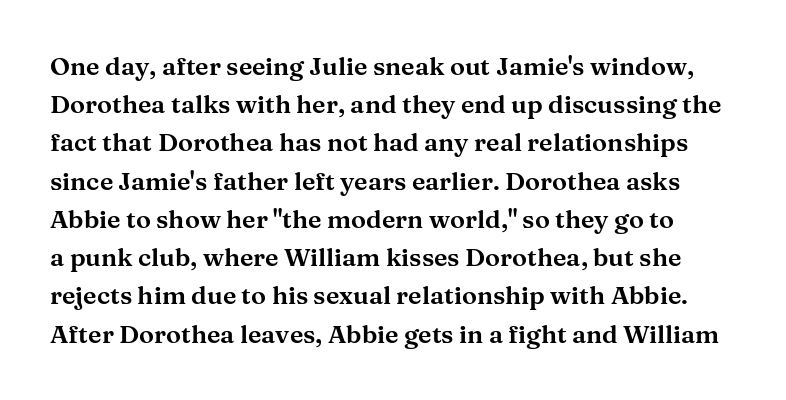
Q: Is the text italic (slanted)? A: No, it is upright.
Q: Is the text underlined? A: No.
Q: Is the spacing between letters normal or unusually wide? A: Normal.
Q: Is the spacing between lines tight, normal or loose? A: Normal.
